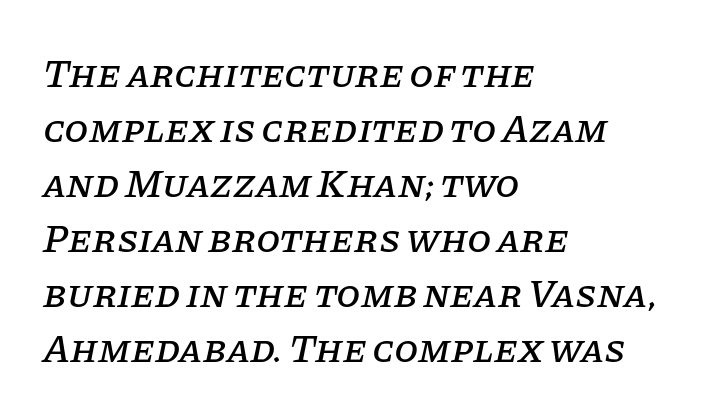
The image shows 39 px serif type, italic (leaning right); set left-aligned, normal line spacing (1.41x), normal letter spacing, not underlined; low stroke contrast and a large x-height.
